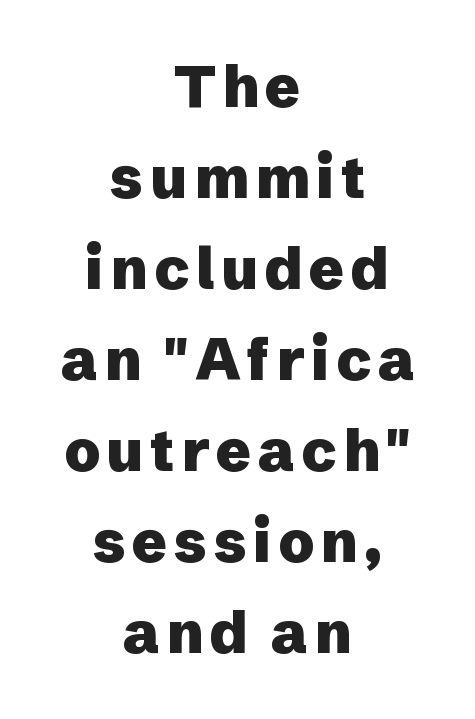
Q: Is the text bold? A: Yes.
Q: Is the text italic (slanted)? A: No, it is upright.
Q: Is the typeface a serif or a sans-serif typeface? A: Sans-serif.
Q: Is the text underlined? A: No.
Q: How is the paragraph aligned? A: Centered.
Q: Is the spacing between lines tight, normal or loose? A: Normal.
Q: Width (condensed, normal, or wide)? A: Normal.
Q: Stroke contrast? A: Low.
Q: x-height? A: Medium.
Q: Monospaced? A: No.
